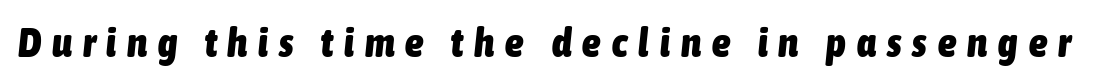
Q: Is the text bold? A: Yes.
Q: Is the text italic (slanted)? A: Yes, it leans right by about 6 degrees.
Q: Is the text underlined? A: No.
Q: Is the spacing between letters normal or unusually wide? A: Unusually wide.
Q: Width (condensed, normal, or wide)? A: Condensed.
Q: Stroke contrast? A: Low.
Q: x-height? A: Medium.
Q: Monospaced? A: No.
